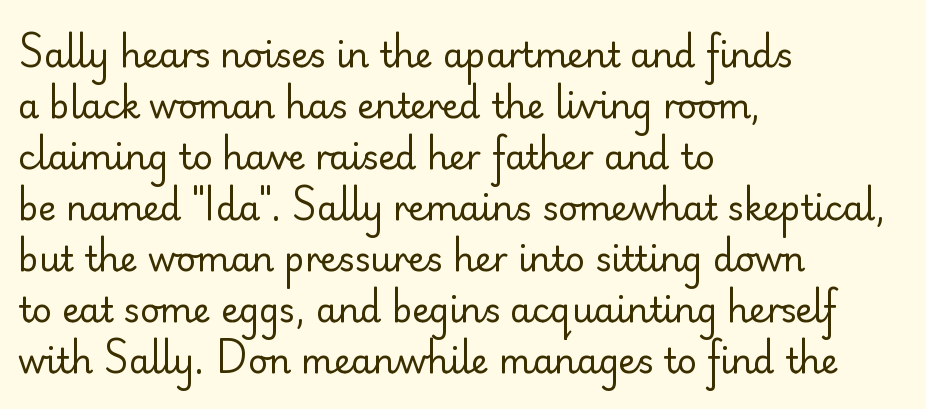
{"serif": "no", "italic": "no", "bold": "no", "weight": "regular", "width": "normal", "stroke_contrast": "low", "x_height": "small", "monospaced": "no", "underline": "no", "align": "left", "line_spacing": "normal", "line_spacing_ratio": 1.5, "letter_spacing": "normal", "letter_spacing_em": 0.0, "glyph_px": 34}
